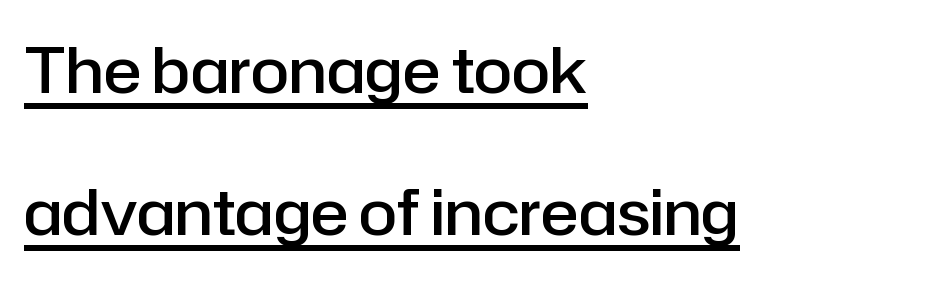
Q: Is the text bold? A: Semi-bold.
Q: Is the text italic (slanted)? A: No, it is upright.
Q: Is the typeface a serif or a sans-serif typeface? A: Sans-serif.
Q: Is the text underlined? A: Yes.
Q: How is the paragraph aligned? A: Left-aligned.
Q: Is the spacing between letters normal or unusually wide? A: Normal.
Q: Is the spacing between lines tight, normal or loose? A: Loose.
Q: Width (condensed, normal, or wide)? A: Normal.
Q: Stroke contrast? A: Low.
Q: x-height? A: Medium.
Q: Monospaced? A: No.
